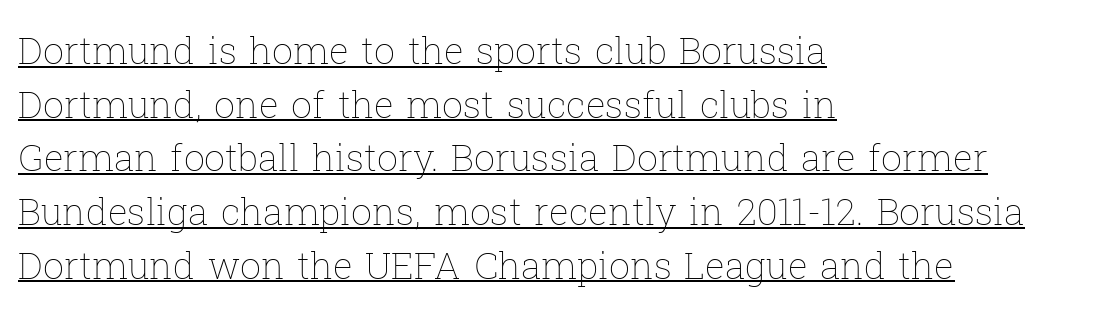
{"italic": "no", "bold": "no", "weight": "thin", "width": "normal", "stroke_contrast": "low", "x_height": "medium", "monospaced": "no", "underline": "yes", "align": "left", "line_spacing": "normal", "line_spacing_ratio": 1.45, "letter_spacing": "normal", "letter_spacing_em": 0.0, "glyph_px": 37}
